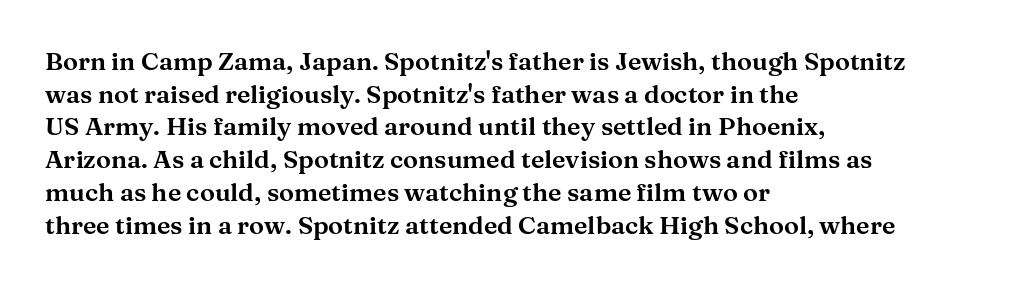
{"italic": "no", "underline": "no", "align": "left", "line_spacing": "normal", "line_spacing_ratio": 1.31, "letter_spacing": "normal", "letter_spacing_em": 0.0, "glyph_px": 25}
